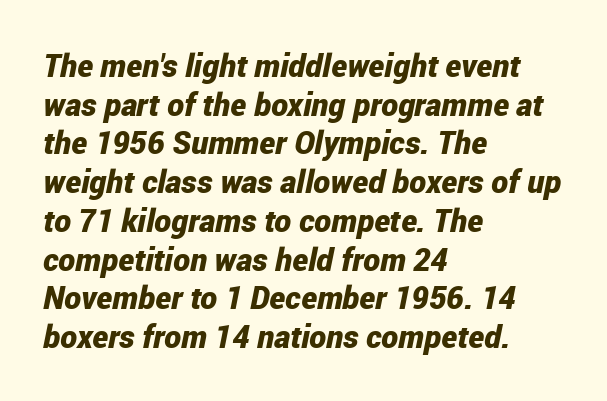
{"italic": "yes", "lean": "right", "slant_degrees": 12, "bold": "yes", "weight": "bold", "width": "condensed", "stroke_contrast": "low", "x_height": "medium", "monospaced": "no", "underline": "no", "align": "left", "line_spacing_ratio": 1.21, "letter_spacing": "normal", "letter_spacing_em": 0.0, "glyph_px": 32}
